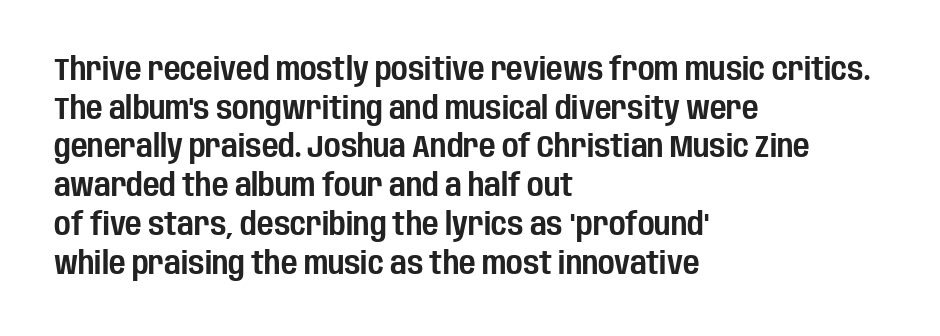
To sum up the face: it is a sans, with no serifs. Students, note that the glyphs here touch the page at normal intervals. Rendered with straight, roman letterforms. These lines are rendered in a variable-pitch font. A classic flush-left, rag-right setting is used for this passage.
